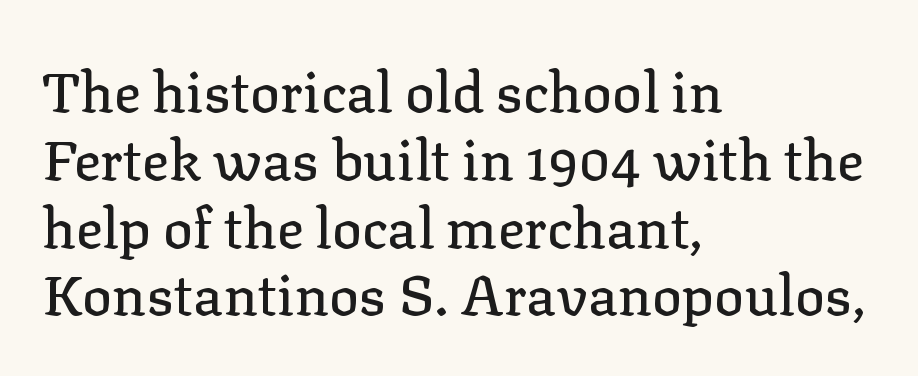
Proportional: the letters do not fall into vertical columns. Type style note: has serifs. This sample is left-justified, so line endings fall wherever the words run out. Letters rest on an invisible, unmarked baseline. Words appear dense and cohesive because spacing is normal.
